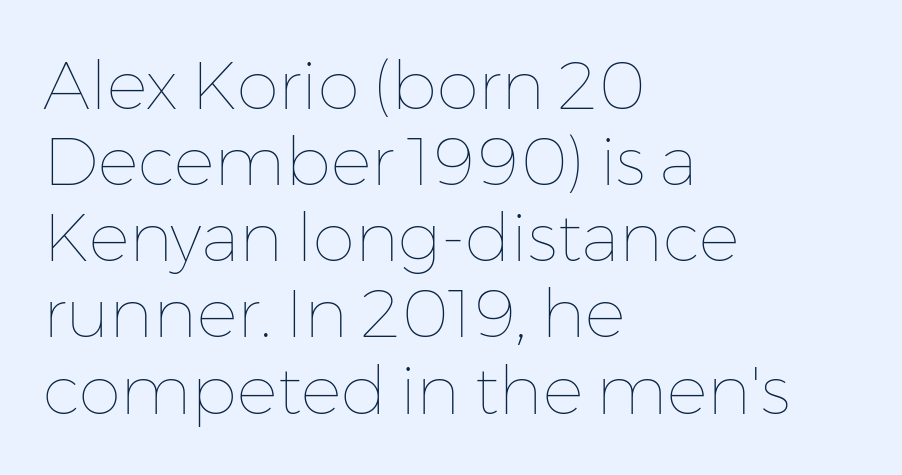
The image shows 68 px thin type, upright; set left-aligned, tight line spacing (1.12x), normal letter spacing, not underlined; low stroke contrast and a medium x-height.
